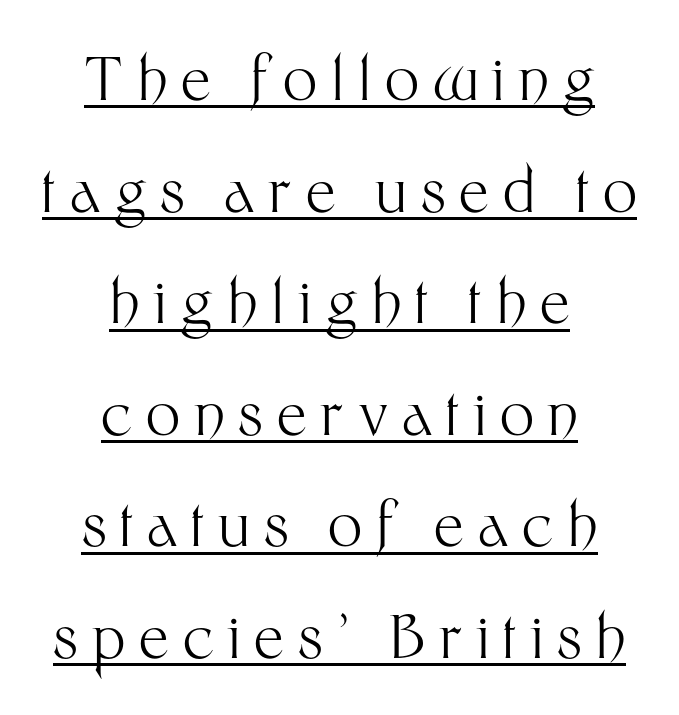
{"serif": "no", "italic": "no", "bold": "no", "weight": "light", "width": "normal", "stroke_contrast": "medium", "x_height": "medium", "monospaced": "no", "underline": "yes", "align": "center", "line_spacing_ratio": 1.86, "letter_spacing": "wide", "letter_spacing_em": 0.23, "glyph_px": 60}
